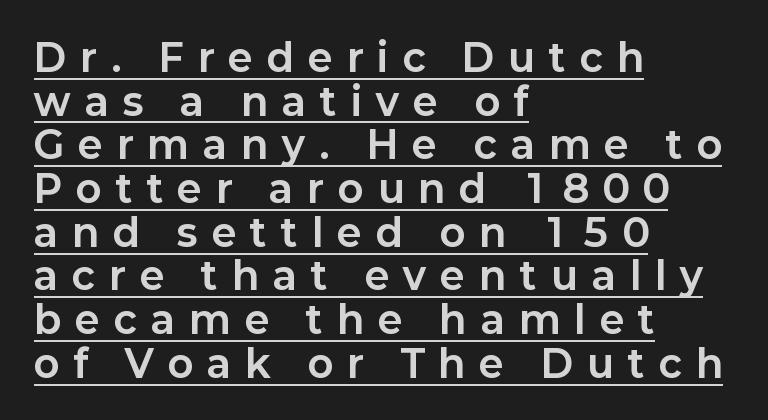
The image shows 38 px bold sans-serif type, upright; set left-aligned, tight line spacing (1.15x), unusually wide letter spacing (+0.38 em), underlined; low stroke contrast and a medium x-height.
